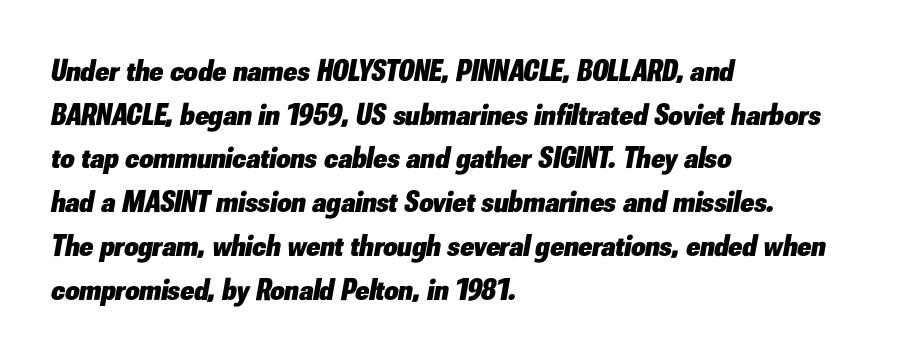
Casual observation: everything's shoved over to the left. Nothing unusual about the tracking: characters are spaced as the font intends. Is the type slanted? Yes — the strokes lean at a clear angle. This rendering features lettering with no underline. Chunky letters — that's bold for sure. The letters advance in unequal steps, a hallmark of proportional type.
